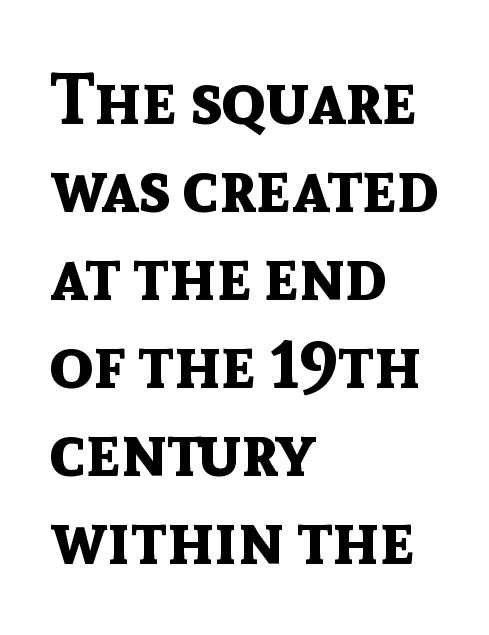
{"serif": "no", "italic": "no", "bold": "yes", "weight": "bold", "width": "normal", "x_height": "medium", "monospaced": "no", "underline": "no", "align": "left", "line_spacing_ratio": 1.24, "letter_spacing": "normal", "letter_spacing_em": 0.0, "glyph_px": 71}
